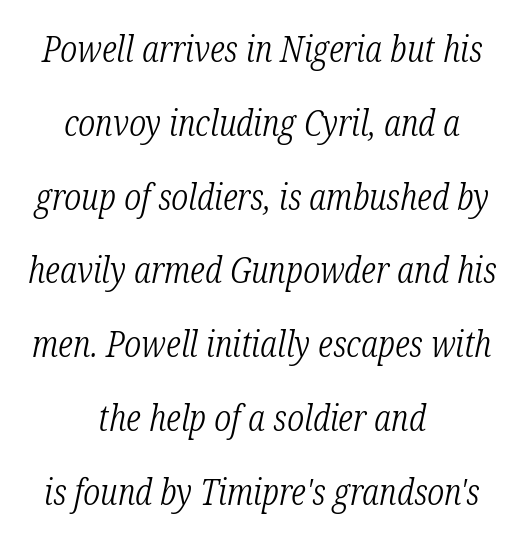
The image shows 36 px light, condensed serif type, italic (leaning right); set centered, loose line spacing (2.05x), normal letter spacing, not underlined; low stroke contrast and a medium x-height.
